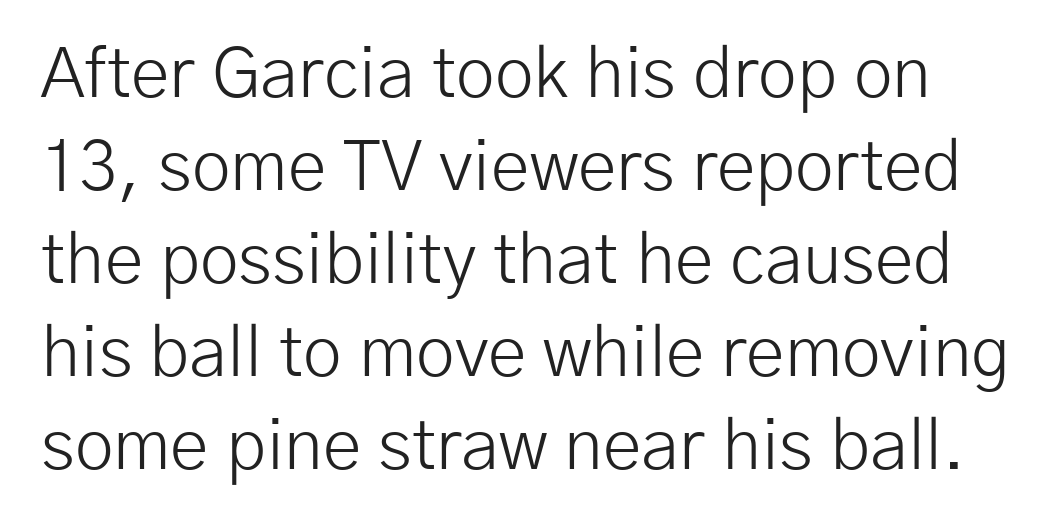
Note the varied advance widths — an 'i' is clearly narrower than an 'm'. The font family rendered here belongs to the sans-serif group. Think standard paragraph weight, or any step lighter than that. Check the space under the baseline: it is left empty. In terms of posture, this sample is upright.
